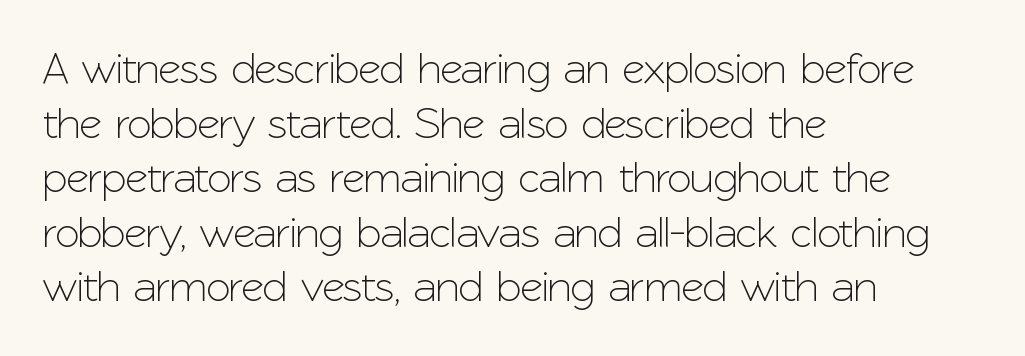
Note: no serifs on the glyphs. How are the letters spaced? Ordinarily, with no added tracking. Every stem runs plumb, perpendicular to the baseline. Teacher's note: observe the even left margin — that is flush-left alignment. The specimen omits any rule beneath the text block's lines. Here the designer chose a conventional face with non-uniform glyph widths.
